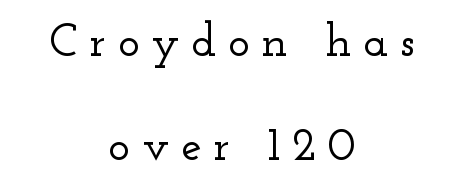
The image shows 46 px wide serif type, upright; set centered, loose line spacing (2.27x), unusually wide letter spacing (+0.26 em), not underlined; low stroke contrast and a small x-height.
